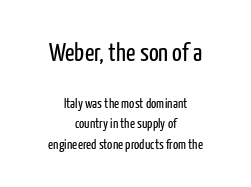
{"italic": "no", "bold": "no", "underline": "no", "align": "center", "line_spacing": "normal", "line_spacing_ratio": 1.46, "letter_spacing": "normal", "letter_spacing_em": 0.0, "larger_block": "first", "size_ratio": 1.86, "glyph_px": 26}
